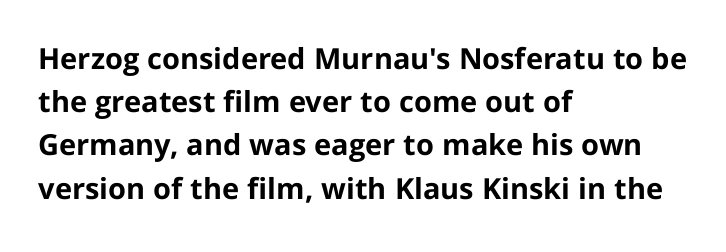
The image shows 29 px bold sans-serif type, upright; set left-aligned, normal line spacing (1.49x), normal letter spacing, not underlined; low stroke contrast and a medium x-height.
